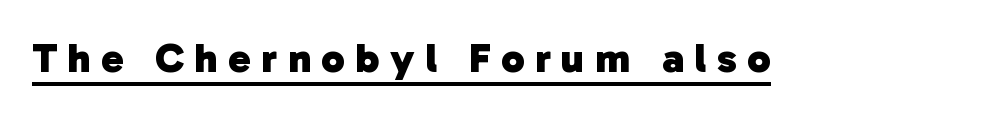
The image shows 42 px heavy sans-serif type; set unusually wide letter spacing (+0.25 em), underlined; low stroke contrast and a medium x-height.
